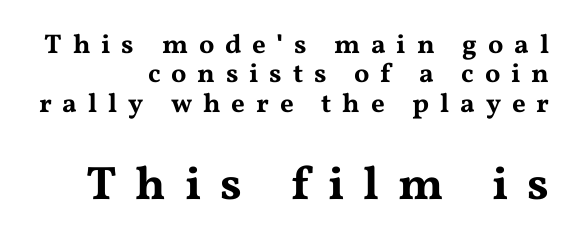
The image shows 47 px wide serif type, upright; set right-aligned, tight line spacing (1.09x), unusually wide letter spacing (+0.4 em), not underlined; the second (bottom) block is 1.74x larger; medium stroke contrast and a medium x-height.
